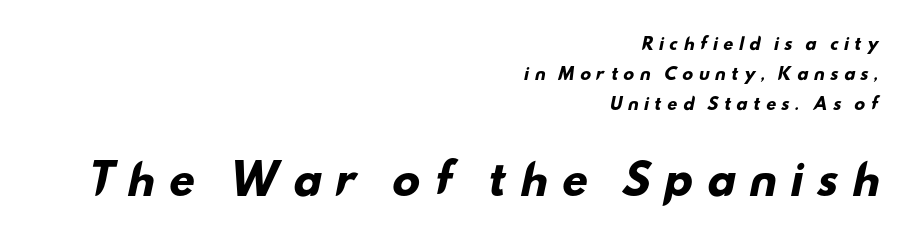
Compare the two chunks: the lower has the greater cap height. Display-style spreading of the glyphs; the letterfit is very open. The baseline area is clear. This sample has the flowing, uneven cadence of proportional lettering. Are there feet on the stems? There aren't — it's a sans. Compared with an ordinary text face, these strokes are far heavier — a full bold.
